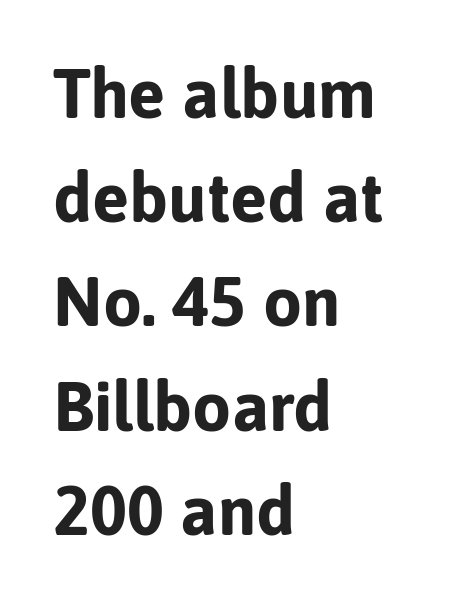
Are there feet on the stems? There aren't — it's a sans. No extra tracking has been applied to these lines. Do the characters align in a grid? No, the font is proportional. The paragraph has a hard left edge and a soft right edge. Beneath every word, the page is bare.
